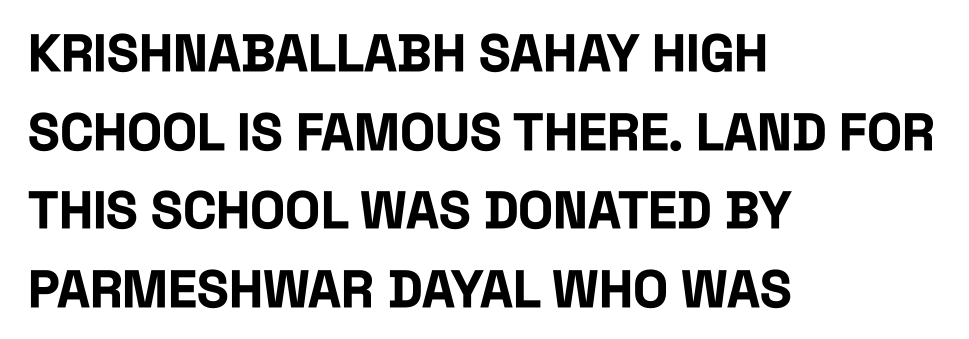
The image shows 52 px bold, condensed sans-serif type, upright; set left-aligned, normal line spacing (1.51x), normal letter spacing, not underlined; low stroke contrast and a large x-height.
